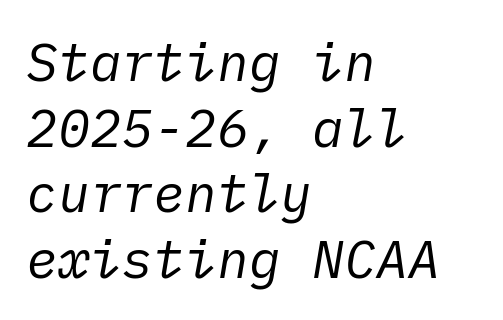
The image shows 53 px regular-weight type, italic (leaning right); set left-aligned, line spacing 1.24x, normal letter spacing, not underlined; low stroke contrast and a medium x-height.
